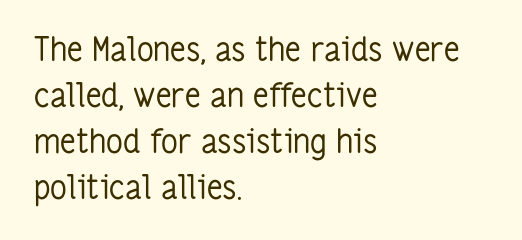
Observe the absence of serifs on each vertical stroke in this sample. Note the varied advance widths — an 'i' is clearly narrower than an 'm'. In terms of leading, this rendering sits right in the middle. Glance below the letters and you will spot only blank space. Words appear dense and cohesive because spacing is normal.
